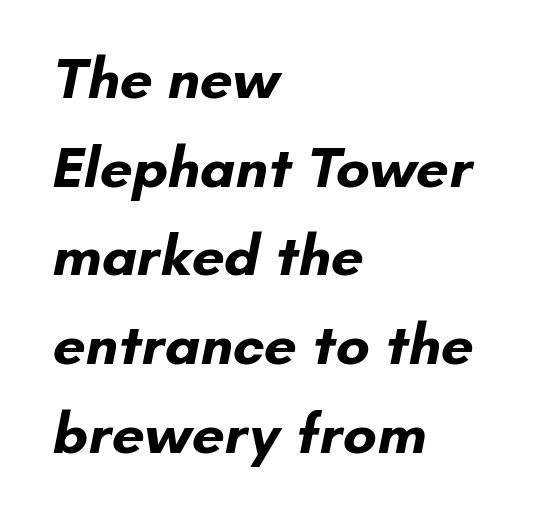
Q: Is the text bold? A: Yes.
Q: Is the typeface a serif or a sans-serif typeface? A: Sans-serif.
Q: Is the text underlined? A: No.
Q: How is the paragraph aligned? A: Left-aligned.
Q: Is the spacing between letters normal or unusually wide? A: Normal.
Q: Is the spacing between lines tight, normal or loose? A: Normal.
Q: Width (condensed, normal, or wide)? A: Normal.
Q: Stroke contrast? A: Low.
Q: x-height? A: Small.
Q: Monospaced? A: No.
